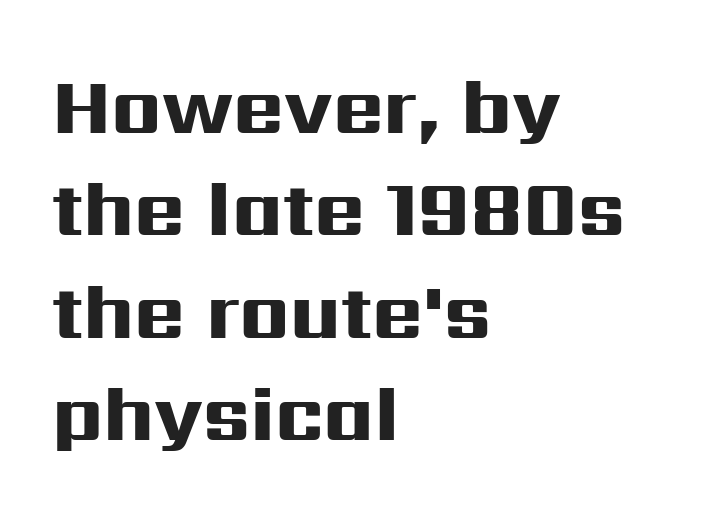
{"serif": "no", "italic": "no", "bold": "yes", "weight": "heavy", "width": "wide", "stroke_contrast": "high", "x_height": "medium", "monospaced": "no", "underline": "no", "align": "left", "line_spacing": "normal", "line_spacing_ratio": 1.33, "letter_spacing": "normal", "letter_spacing_em": 0.0, "glyph_px": 77}
